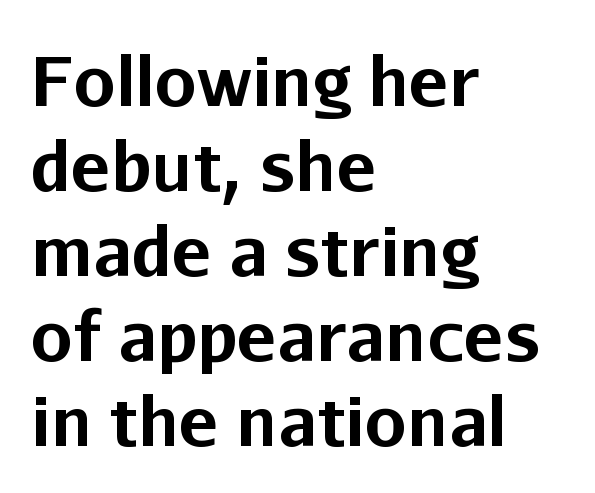
{"serif": "no", "italic": "no", "bold": "yes", "weight": "bold", "width": "normal", "stroke_contrast": "low", "x_height": "medium", "monospaced": "no", "underline": "no", "align": "left", "line_spacing": "normal", "line_spacing_ratio": 1.27, "letter_spacing": "normal", "letter_spacing_em": 0.0, "glyph_px": 67}
